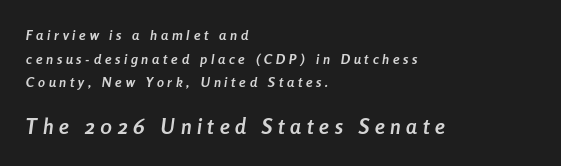
The image shows 21 px bold type, italic (leaning right); set left-aligned, normal line spacing (1.68x), unusually wide letter spacing (+0.27 em), not underlined; the second (bottom) block is 1.5x larger.
